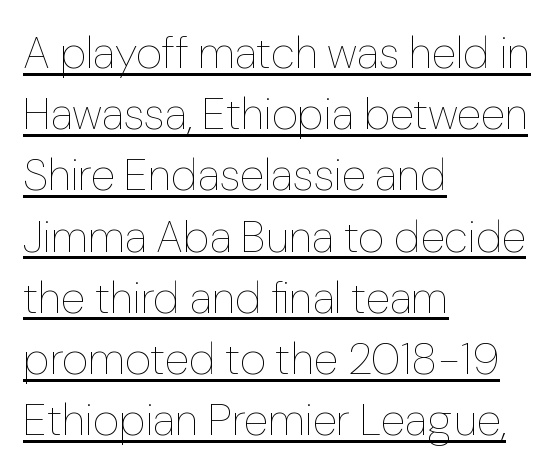
{"italic": "no", "bold": "no", "weight": "thin", "width": "normal", "stroke_contrast": "low", "x_height": "medium", "monospaced": "no", "underline": "yes", "align": "left", "line_spacing": "normal", "line_spacing_ratio": 1.36, "letter_spacing": "normal", "letter_spacing_em": 0.0, "glyph_px": 45}
